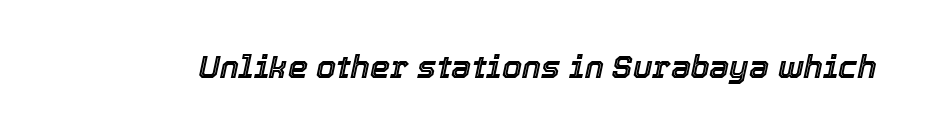
Q: Is the text italic (slanted)? A: Yes, it leans right by about 12 degrees.
Q: Is the text underlined? A: No.
Q: Is the spacing between letters normal or unusually wide? A: Normal.
Q: Width (condensed, normal, or wide)? A: Normal.
Q: x-height? A: Medium.
Q: Monospaced? A: No.
